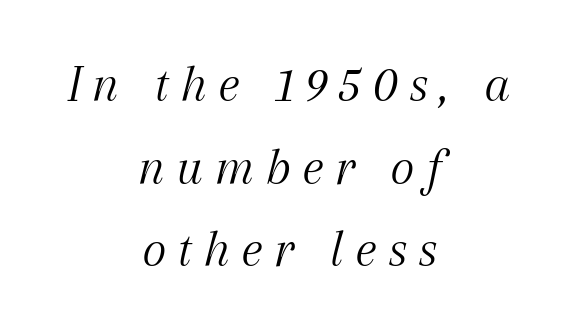
Q: Is the text bold? A: No.
Q: Is the text italic (slanted)? A: Yes, it leans right by about 12 degrees.
Q: Is the typeface a serif or a sans-serif typeface? A: Serif.
Q: Is the text underlined? A: No.
Q: How is the paragraph aligned? A: Centered.
Q: Is the spacing between letters normal or unusually wide? A: Unusually wide.
Q: Is the spacing between lines tight, normal or loose? A: Normal.
Q: Width (condensed, normal, or wide)? A: Normal.
Q: Stroke contrast? A: Medium.
Q: x-height? A: Medium.
Q: Monospaced? A: No.
